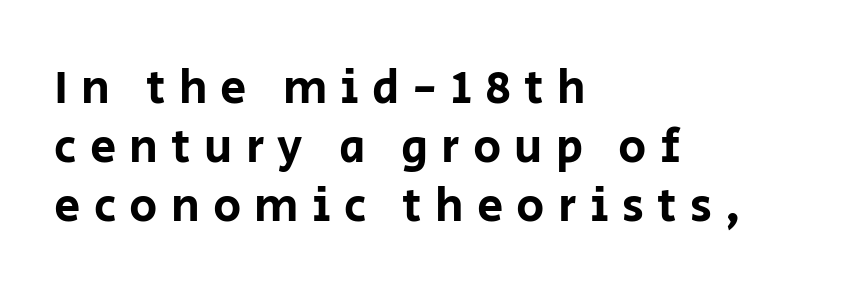
This is sans-serif lettering, the kind often seen on screens and signage. Successive baselines arrive at the customary interval. Students, note that the glyphs here are deliberately spaced far apart. Casual observation: everything's shoved over to the left. Vertical strokes here are truly vertical. Note the varied advance widths — an 'i' is clearly narrower than an 'm'.
